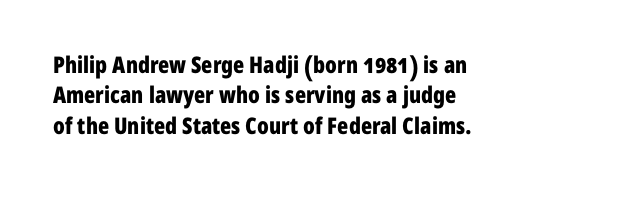
The image shows 23 px bold type, upright; set left-aligned, normal line spacing (1.32x), normal letter spacing, not underlined.
